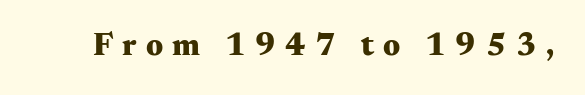
Q: Is the text bold? A: Yes.
Q: Is the text italic (slanted)? A: No, it is upright.
Q: Is the typeface a serif or a sans-serif typeface? A: Serif.
Q: Is the text underlined? A: No.
Q: Is the spacing between letters normal or unusually wide? A: Unusually wide.
Q: Width (condensed, normal, or wide)? A: Wide.
Q: Stroke contrast? A: Medium.
Q: x-height? A: Small.
Q: Monospaced? A: No.
